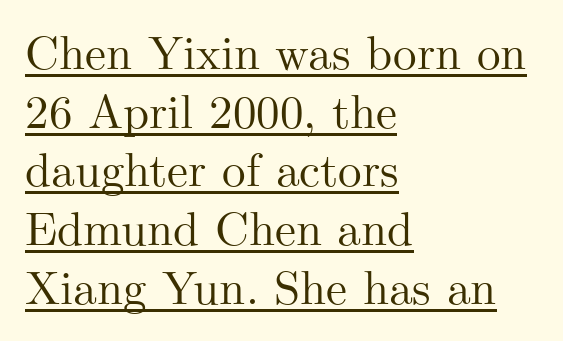
The image shows 47 px serif type, upright; set left-aligned, normal line spacing (1.25x), normal letter spacing, underlined; medium stroke contrast and a small x-height.
